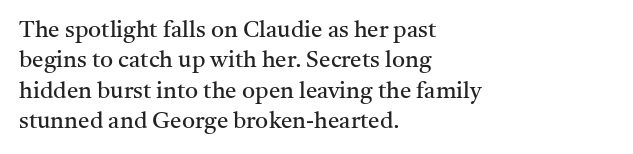
Q: Is the text bold? A: No.
Q: Is the text italic (slanted)? A: No, it is upright.
Q: Is the text underlined? A: No.
Q: How is the paragraph aligned? A: Left-aligned.
Q: Is the spacing between letters normal or unusually wide? A: Normal.
Q: Is the spacing between lines tight, normal or loose? A: Normal.
